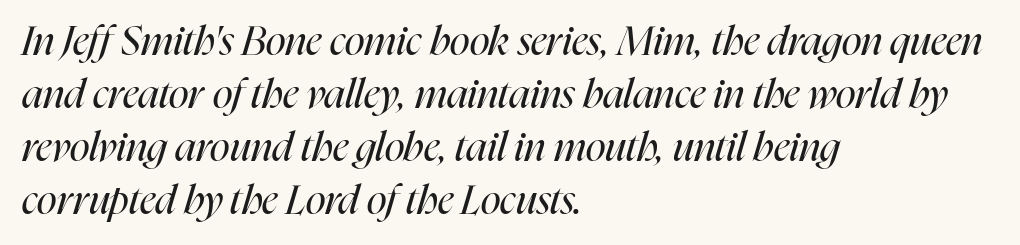
Q: Is the text bold? A: No.
Q: Is the text italic (slanted)? A: Yes, it leans right by about 16 degrees.
Q: Is the text underlined? A: No.
Q: How is the paragraph aligned? A: Left-aligned.
Q: Is the spacing between letters normal or unusually wide? A: Normal.
Q: Is the spacing between lines tight, normal or loose? A: Normal.
Q: Width (condensed, normal, or wide)? A: Condensed.
Q: Stroke contrast? A: High.
Q: x-height? A: Medium.
Q: Monospaced? A: No.
